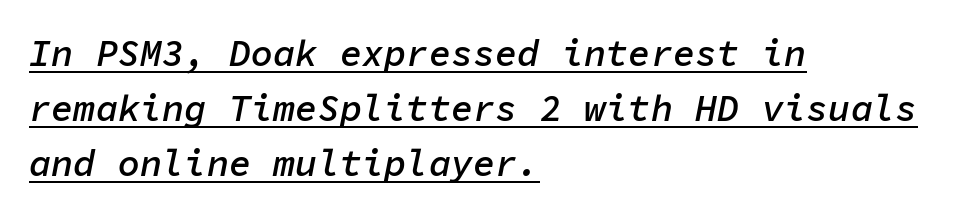
The image shows 37 px semibold type, italic (leaning right), monospaced; set left-aligned, normal line spacing (1.49x), normal letter spacing, underlined; low stroke contrast and a medium x-height.
